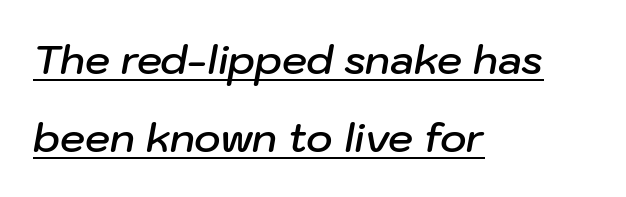
{"italic": "yes", "lean": "right", "slant_degrees": 10, "bold": "semi", "weight": "semibold", "width": "normal", "stroke_contrast": "low", "x_height": "medium", "monospaced": "no", "underline": "yes", "align": "left", "line_spacing": "loose", "line_spacing_ratio": 1.94, "letter_spacing": "normal", "letter_spacing_em": 0.0, "glyph_px": 40}
